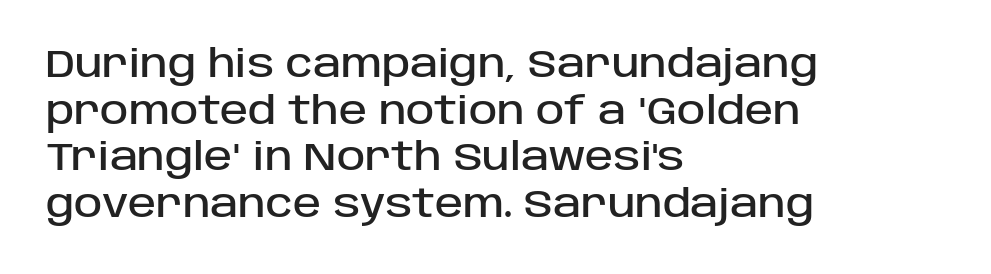
The image shows 38 px sans-serif type, upright; set left-aligned, line spacing 1.23x, normal letter spacing, not underlined; low stroke contrast and a large x-height.
